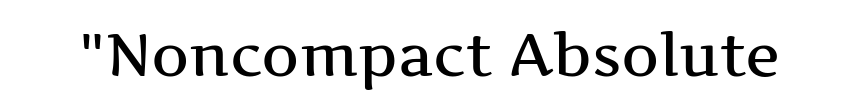
Q: Is the text italic (slanted)? A: No, it is upright.
Q: Is the typeface a serif or a sans-serif typeface? A: Serif.
Q: Is the text underlined? A: No.
Q: Is the spacing between letters normal or unusually wide? A: Normal.
Q: Width (condensed, normal, or wide)? A: Wide.
Q: Stroke contrast? A: Medium.
Q: x-height? A: Medium.
Q: Monospaced? A: No.
